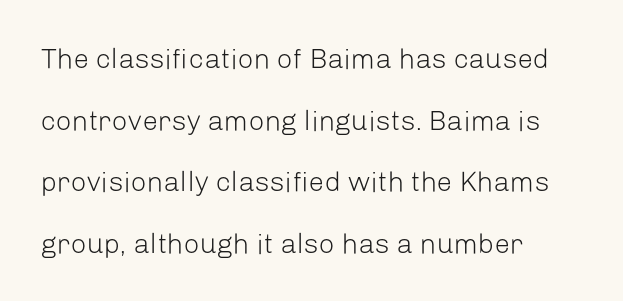
Q: Is the text bold? A: No.
Q: Is the text italic (slanted)? A: No, it is upright.
Q: Is the typeface a serif or a sans-serif typeface? A: Sans-serif.
Q: Is the text underlined? A: No.
Q: How is the paragraph aligned? A: Left-aligned.
Q: Is the spacing between letters normal or unusually wide? A: Normal.
Q: Is the spacing between lines tight, normal or loose? A: Loose.
Q: Width (condensed, normal, or wide)? A: Normal.
Q: Stroke contrast? A: Low.
Q: x-height? A: Medium.
Q: Monospaced? A: No.
